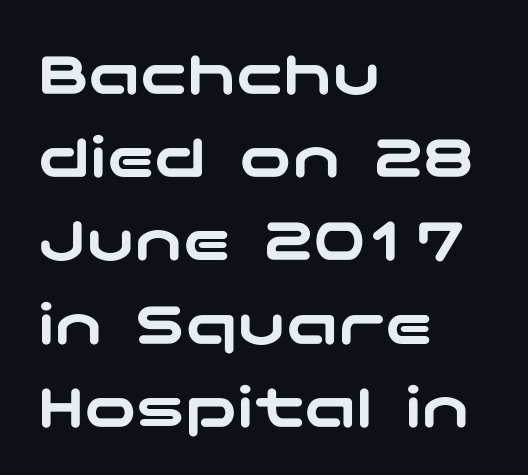
Each letter's strokes conclude bluntly, with no projecting serifs. Underline: absent. Do the letters lean? They stand straight. The ragged edge is on the right, which tells us the setting is flush left. Inter-character spacing is left at the font's built-in metrics. In terms of leading, this rendering sits right in the middle.
